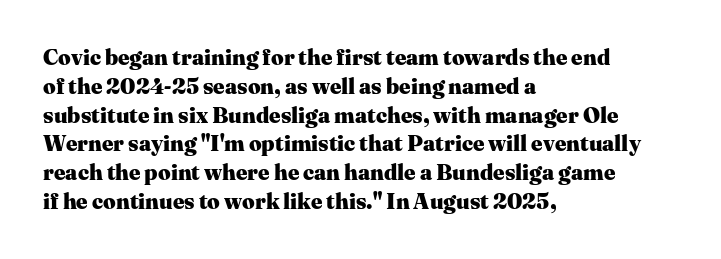
The image shows 22 px bold type, upright; set left-aligned, normal line spacing (1.31x), normal letter spacing, not underlined.
